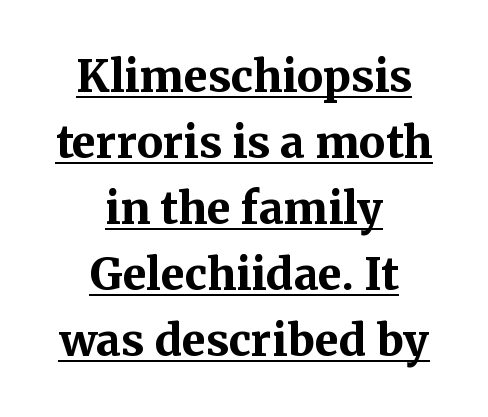
The image shows 44 px bold serif type, upright; set centered, normal line spacing (1.5x), normal letter spacing, underlined; medium stroke contrast and a medium x-height.
